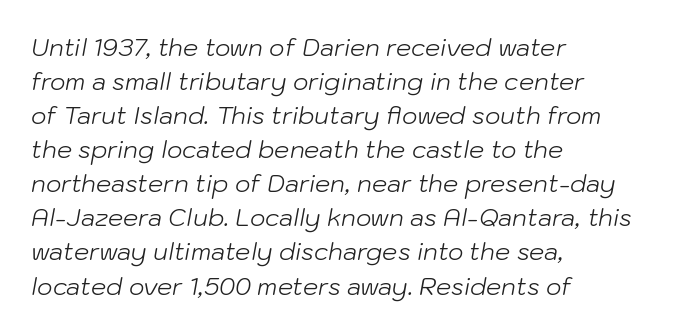
Typeset ragged right — the left edge is the straight one. Underline: absent. Looking at the ascenders, they clearly lean. The lines sit at an ordinary, default distance from one another. Is the letter spacing exaggerated? No — it looks like the ordinary default. Stem width sits at or under what a default text font uses.
